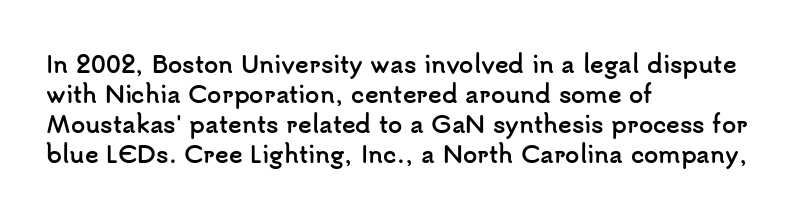
The image shows 23 px bold type, upright; set left-aligned, normal line spacing (1.31x), normal letter spacing, not underlined.
